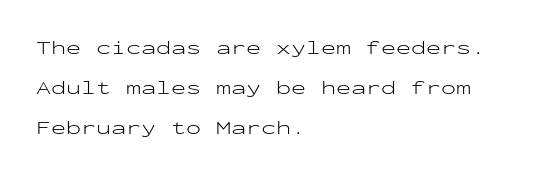
What stands out about the letter spacing? Nothing — it is the standard amount. Quick note: underline off. Regarding leading, the lines here are spaced well apart. Does the copy run flush right? No — it runs flush left. Does the lettering tilt? It doesn't — this is upright.
